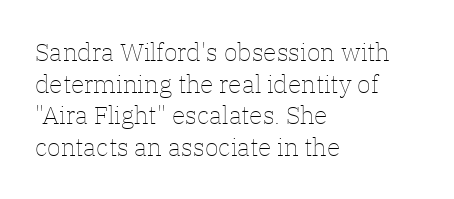
The characters are drawn with everyday or finer stroke widths. The string is rendered with underlining switched off. Leading matches the norm, producing a regular column. This sample uses plain, unmodified letter spacing.
